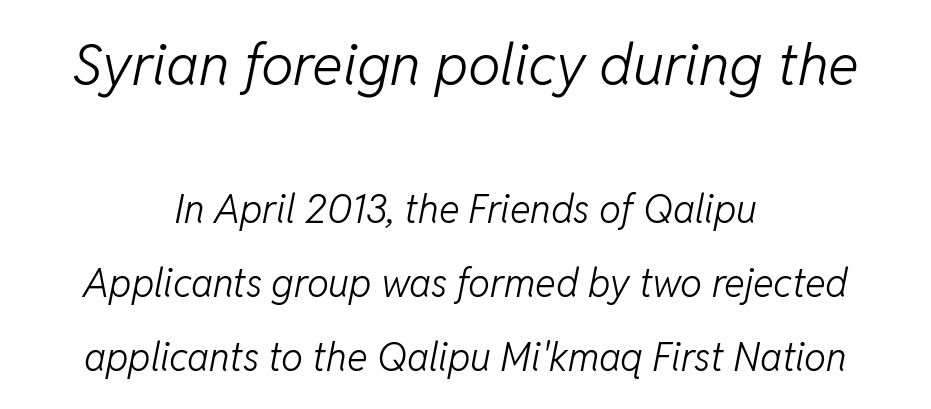
The image shows 58 px light type, italic (leaning right); set centered, loose line spacing (1.9x), normal letter spacing, not underlined; the first (top) block is 1.49x larger; low stroke contrast and a medium x-height.
